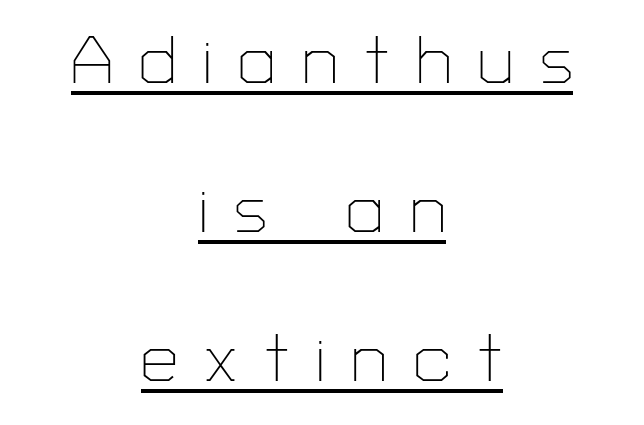
{"serif": "no", "italic": "no", "bold": "no", "weight": "thin", "width": "normal", "stroke_contrast": "low", "x_height": "medium", "monospaced": "no", "underline": "yes", "align": "center", "line_spacing": "loose", "line_spacing_ratio": 2.26, "letter_spacing": "wide", "letter_spacing_em": 0.4, "glyph_px": 66}
